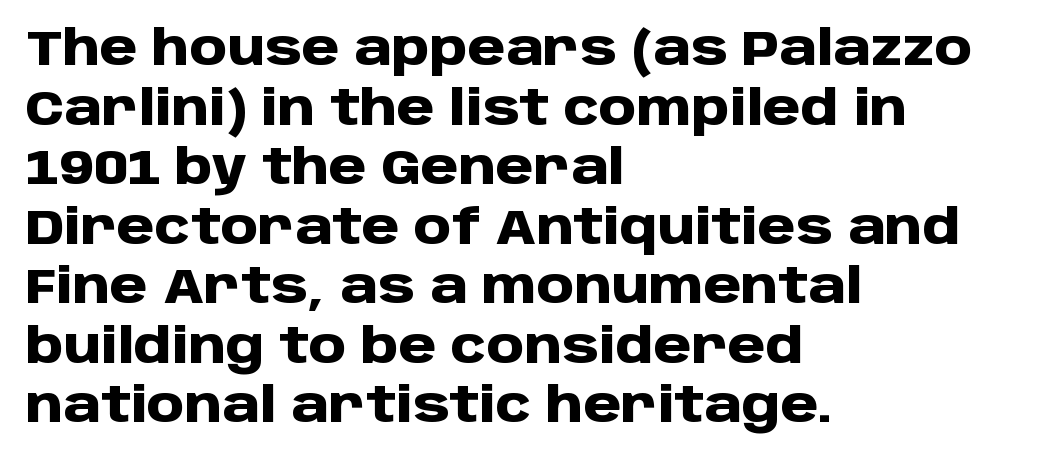
Q: Is the text bold? A: Yes.
Q: Is the text italic (slanted)? A: No, it is upright.
Q: Is the typeface a serif or a sans-serif typeface? A: Sans-serif.
Q: Is the text underlined? A: No.
Q: How is the paragraph aligned? A: Left-aligned.
Q: Is the spacing between letters normal or unusually wide? A: Normal.
Q: Width (condensed, normal, or wide)? A: Normal.
Q: Stroke contrast? A: Low.
Q: x-height? A: Large.
Q: Monospaced? A: No.
